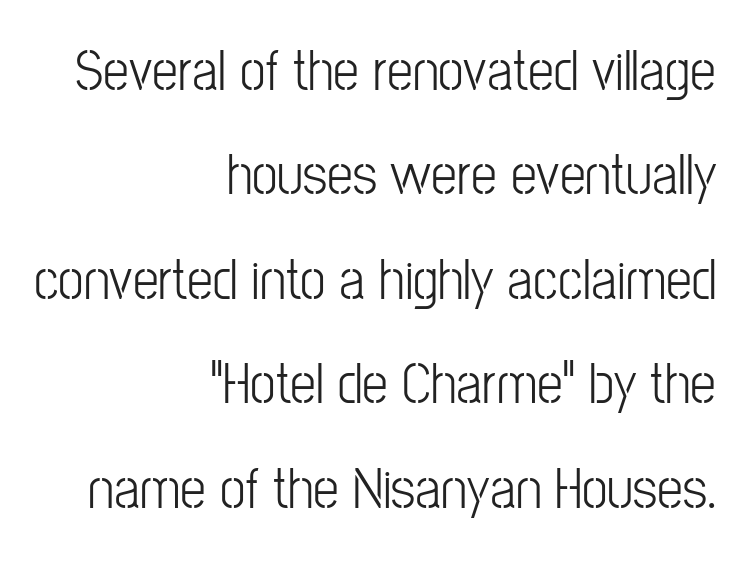
{"serif": "no", "italic": "no", "bold": "no", "weight": "light", "width": "condensed", "stroke_contrast": "low", "x_height": "medium", "monospaced": "no", "underline": "no", "align": "right", "line_spacing_ratio": 1.8, "letter_spacing": "normal", "letter_spacing_em": 0.0, "glyph_px": 58}
